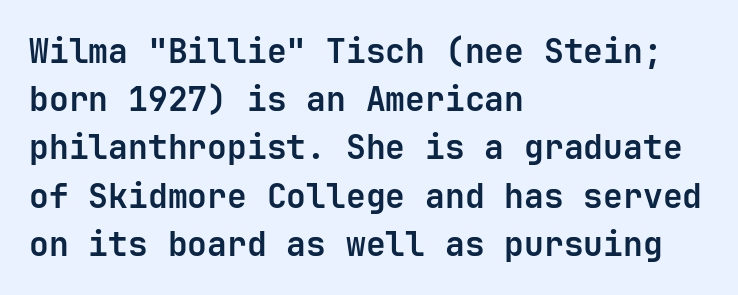
The rendering shows plain stroke endings on the letterforms — a sans-serif design. The paragraph has a hard left edge and a soft right edge. The face used here is rendered with its standard letterfit. Notice how thick the strokes are: this is what a full bold looks like. Compared with typical paragraphs, the rows here are spaced about the same. Italic: no, the glyphs are upright roman.
